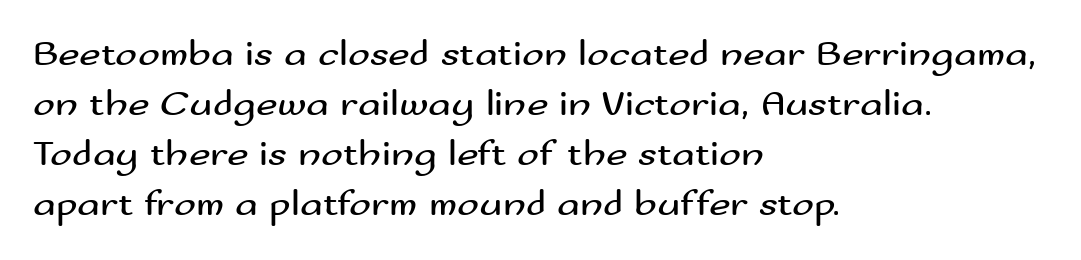
Q: Is the text bold? A: No.
Q: Is the text italic (slanted)? A: No, it is upright.
Q: Is the typeface a serif or a sans-serif typeface? A: Sans-serif.
Q: Is the text underlined? A: No.
Q: How is the paragraph aligned? A: Left-aligned.
Q: Is the spacing between letters normal or unusually wide? A: Normal.
Q: Is the spacing between lines tight, normal or loose? A: Normal.
Q: Width (condensed, normal, or wide)? A: Wide.
Q: Stroke contrast? A: Medium.
Q: x-height? A: Small.
Q: Monospaced? A: No.
